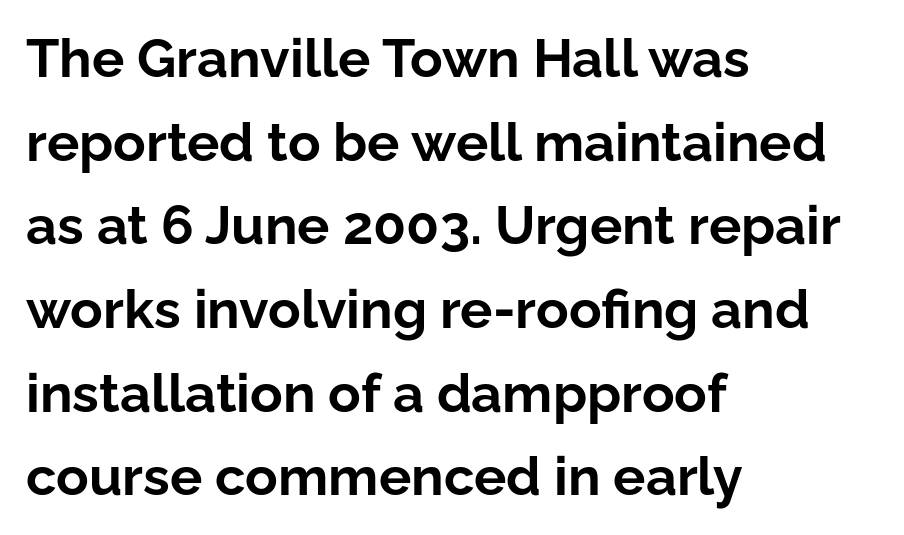
The image shows 54 px bold sans-serif type, upright; set left-aligned, normal line spacing (1.55x), normal letter spacing, not underlined; low stroke contrast and a medium x-height.
